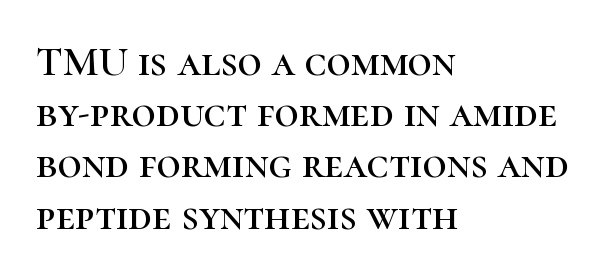
The image shows 42 px serif type, upright; set left-aligned, line spacing 1.22x, normal letter spacing, not underlined; high stroke contrast and a medium x-height.
